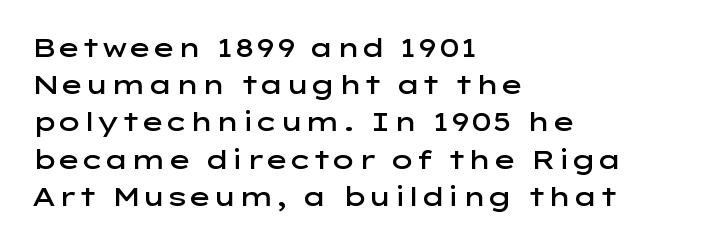
Q: Is the text bold? A: Semi-bold.
Q: Is the text italic (slanted)? A: No, it is upright.
Q: Is the text underlined? A: No.
Q: How is the paragraph aligned? A: Left-aligned.
Q: Is the spacing between letters normal or unusually wide? A: Normal.
Q: Is the spacing between lines tight, normal or loose? A: Normal.
